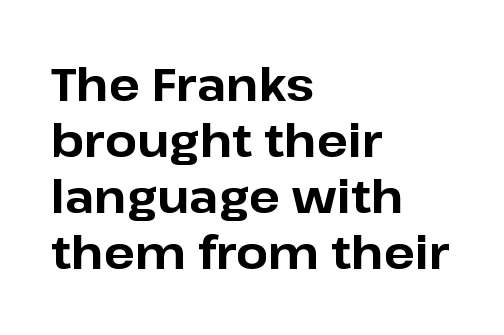
Q: Is the text bold? A: Yes.
Q: Is the text italic (slanted)? A: No, it is upright.
Q: Is the typeface a serif or a sans-serif typeface? A: Sans-serif.
Q: Is the text underlined? A: No.
Q: How is the paragraph aligned? A: Left-aligned.
Q: Is the spacing between letters normal or unusually wide? A: Normal.
Q: Width (condensed, normal, or wide)? A: Normal.
Q: Stroke contrast? A: Low.
Q: x-height? A: Medium.
Q: Monospaced? A: No.
